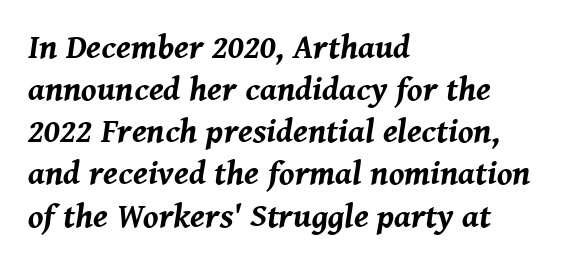
The image shows 34 px bold type, italic (leaning right); set left-aligned, line spacing 1.24x, normal letter spacing, not underlined; medium stroke contrast and a medium x-height.
